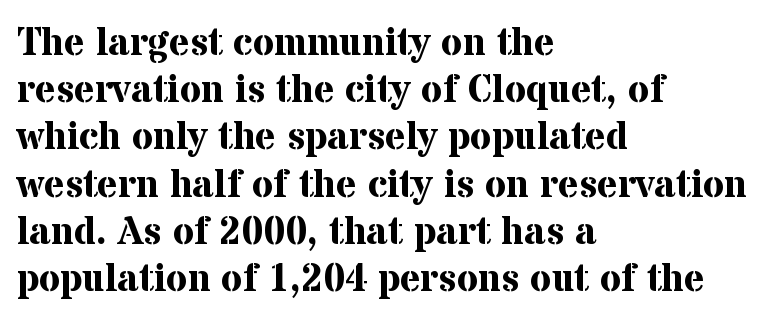
The ragged edge is on the right, which tells us the setting is flush left. Compared with typical body copy, the letter spacing here is the same. Are there feet on the stems? There are — it's a serif. The space beneath each line is pristine and unruled. A typesetter would call this proportional, since set widths differ per character. The font's upright variant was chosen for this text.
